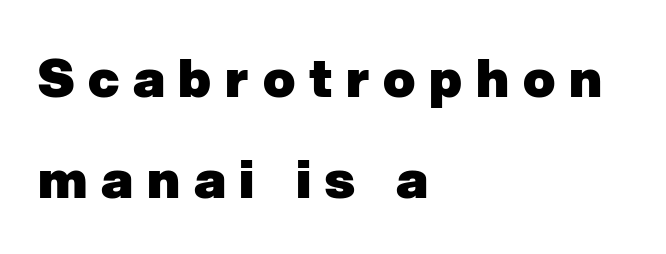
The passage shown is emphatically bold. Words appear elongated and porous because spacing is wide. Do the characters align in a grid? No, the font is proportional. Left-aligned paragraph, ragged on the right. Lines of text with bare space underneath. Summary of vertical rhythm: relaxed, with wide interline spacing.
